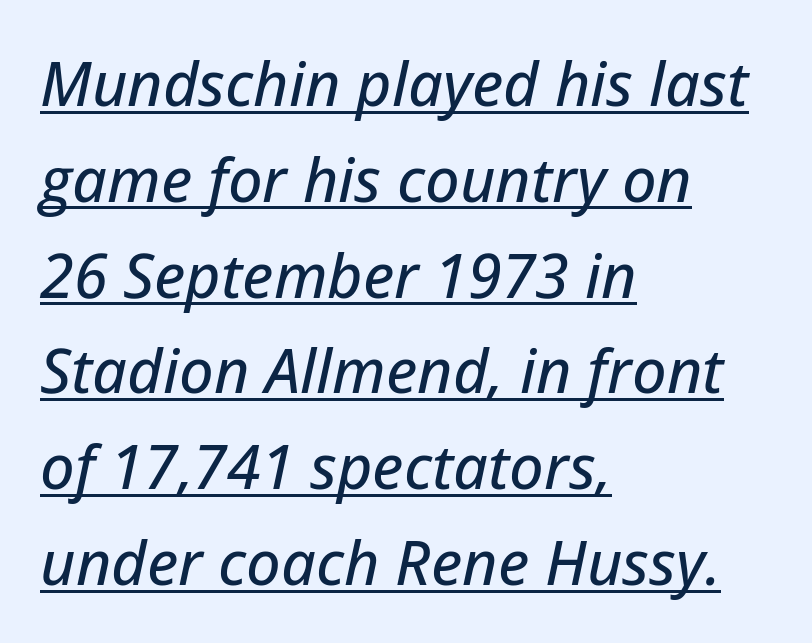
Does the copy run flush right? No — it runs flush left. Here the glyphs are tracked normally, forming tight word shapes. The letters advance in unequal steps, a hallmark of proportional type. Students, observe: this is what conventionally led text looks like.
